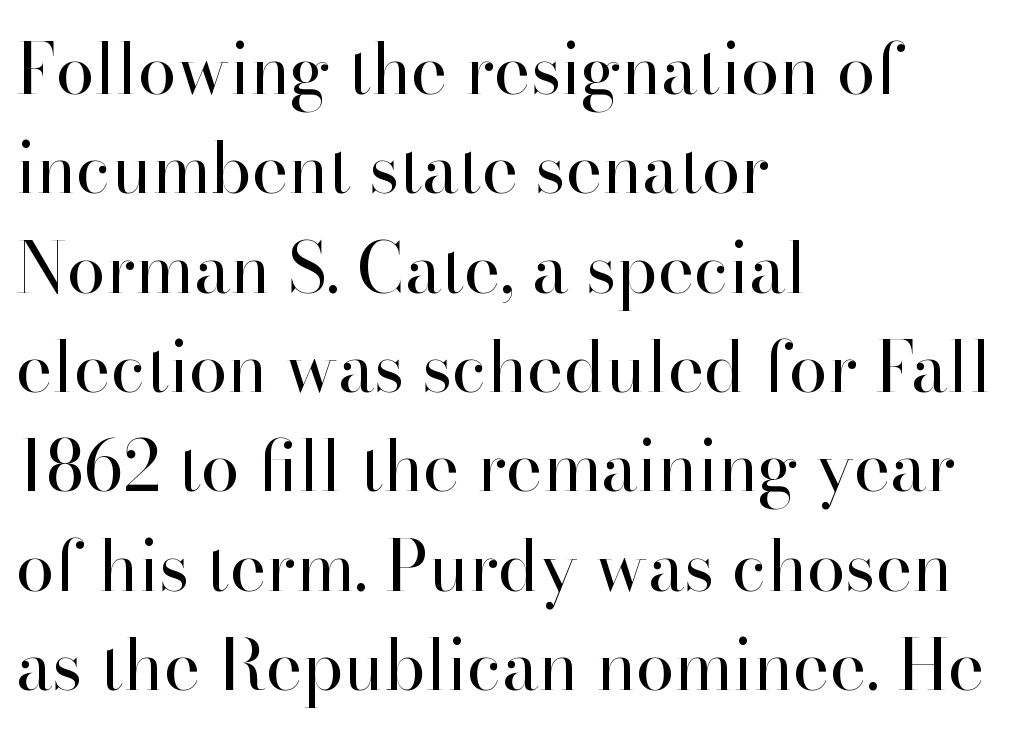
Q: Is the text bold? A: No.
Q: Is the text italic (slanted)? A: No, it is upright.
Q: Is the typeface a serif or a sans-serif typeface? A: Serif.
Q: Is the text underlined? A: No.
Q: How is the paragraph aligned? A: Left-aligned.
Q: Is the spacing between letters normal or unusually wide? A: Normal.
Q: Is the spacing between lines tight, normal or loose? A: Normal.
Q: Width (condensed, normal, or wide)? A: Normal.
Q: Stroke contrast? A: High.
Q: x-height? A: Small.
Q: Monospaced? A: No.
